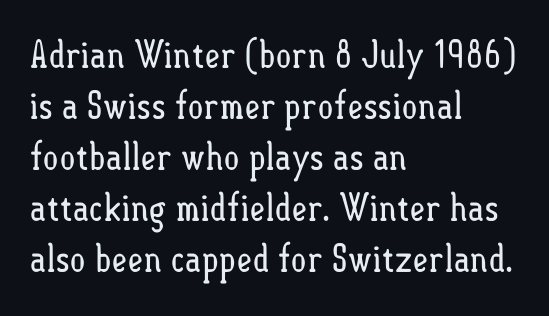
The image shows 38 px regular-weight, condensed type, upright; set left-aligned, normal line spacing (1.34x), normal letter spacing, not underlined; low stroke contrast and a small x-height.
